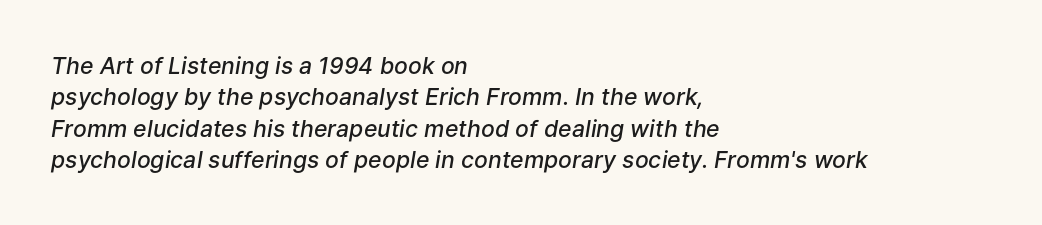
The image shows 23 px text type, italic (leaning right); set left-aligned, normal line spacing (1.36x), normal letter spacing, not underlined.
